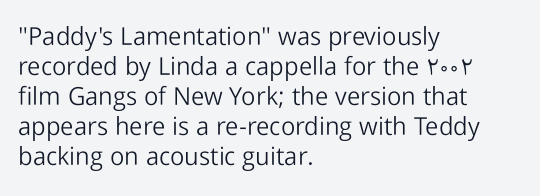
The image shows 25 px text type, upright; set left-aligned, line spacing 1.2x, normal letter spacing, not underlined.
